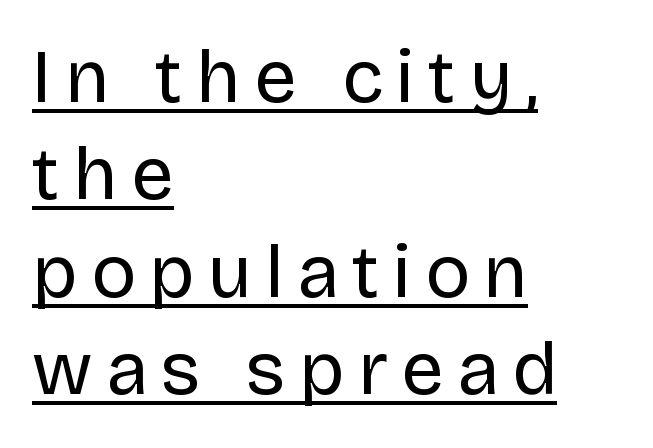
The image shows 75 px regular-weight sans-serif type, upright; set left-aligned, normal line spacing (1.3x), underlined; low stroke contrast and a large x-height.
